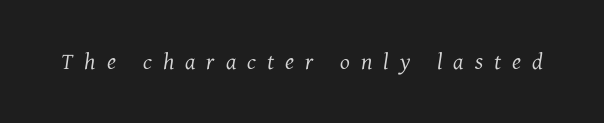
Quick note: underline off. An italicized treatment has been applied to the whole sample. The line texture is sparse and dotted thanks to wide tracking. No extra ink here — the face is not bold.
